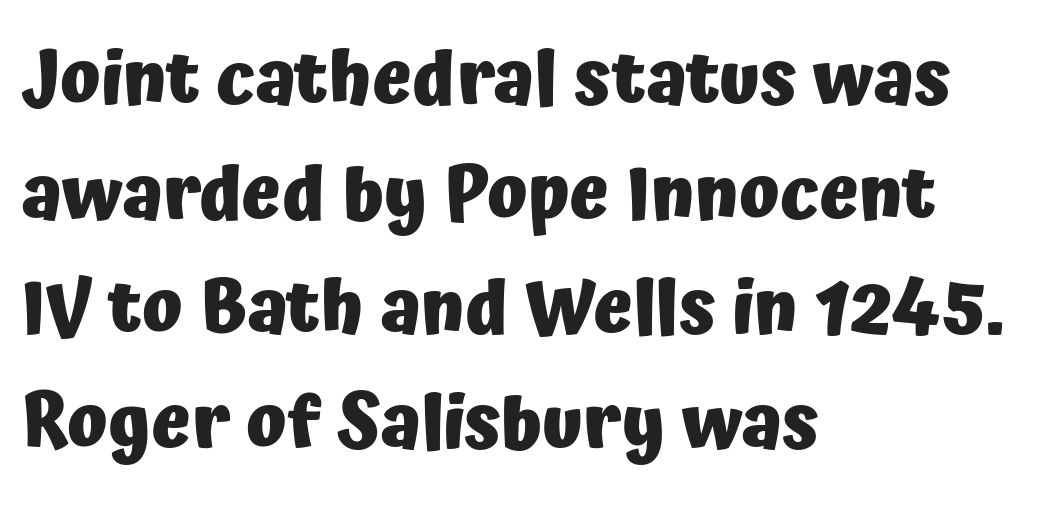
Glance below the letters and you will spot only blank space. One-word summary of the alignment: left. The glyphs in this specimen are sans serif. A normal amount of white space separates one row of letters from the next. A full-strength bold gives these letters their thick strokes. These lines are rendered in a variable-pitch font.
